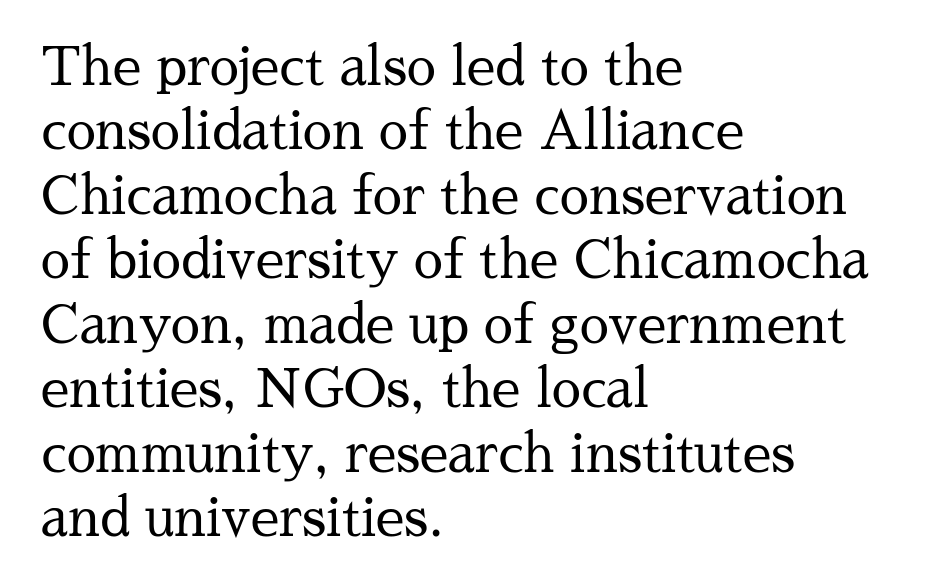
Q: Is the text bold? A: No.
Q: Is the text italic (slanted)? A: No, it is upright.
Q: Is the typeface a serif or a sans-serif typeface? A: Serif.
Q: Is the text underlined? A: No.
Q: How is the paragraph aligned? A: Left-aligned.
Q: Is the spacing between letters normal or unusually wide? A: Normal.
Q: Width (condensed, normal, or wide)? A: Normal.
Q: Stroke contrast? A: Medium.
Q: x-height? A: Medium.
Q: Monospaced? A: No.
